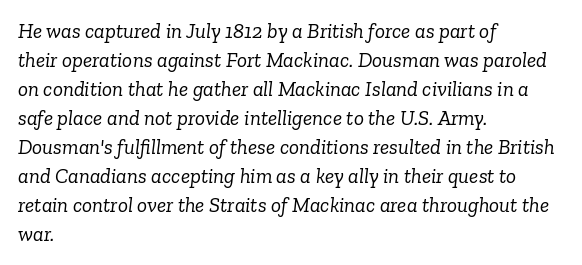
The image shows 21 px text type, italic (leaning right); set left-aligned, normal line spacing (1.38x), normal letter spacing, not underlined.
